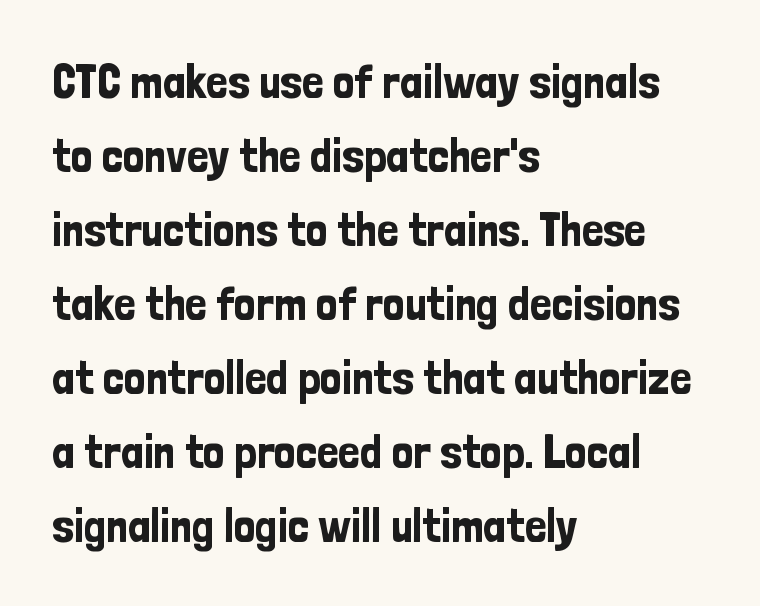
{"serif": "no", "italic": "no", "width": "condensed", "stroke_contrast": "low", "x_height": "medium", "monospaced": "no", "underline": "no", "align": "left", "line_spacing": "normal", "line_spacing_ratio": 1.54, "letter_spacing": "normal", "letter_spacing_em": 0.0, "glyph_px": 48}
